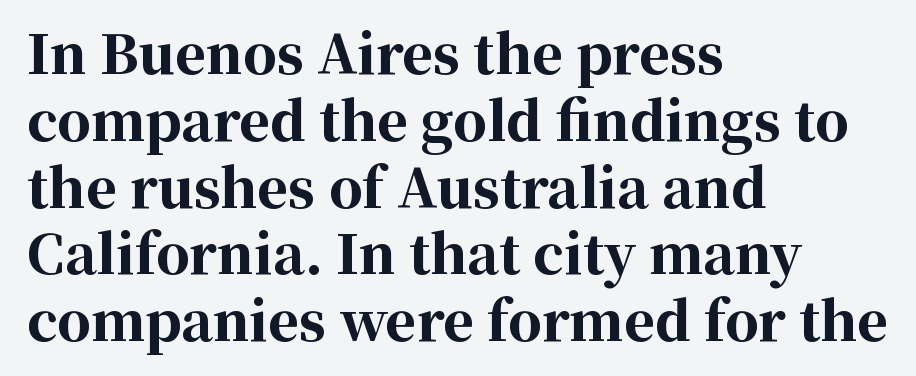
{"serif": "yes", "italic": "no", "bold": "yes", "weight": "bold", "width": "normal", "stroke_contrast": "high", "x_height": "medium", "monospaced": "no", "underline": "no", "align": "left", "line_spacing": "normal", "line_spacing_ratio": 1.26, "letter_spacing": "normal", "letter_spacing_em": 0.0, "glyph_px": 53}
